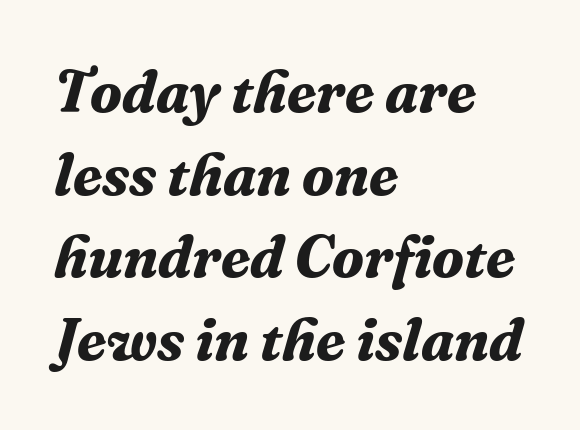
Q: Is the text bold? A: Yes.
Q: Is the text italic (slanted)? A: Yes, it leans right by about 16 degrees.
Q: Is the typeface a serif or a sans-serif typeface? A: Serif.
Q: Is the text underlined? A: No.
Q: How is the paragraph aligned? A: Left-aligned.
Q: Is the spacing between letters normal or unusually wide? A: Normal.
Q: Is the spacing between lines tight, normal or loose? A: Normal.
Q: Width (condensed, normal, or wide)? A: Normal.
Q: Stroke contrast? A: Medium.
Q: x-height? A: Medium.
Q: Monospaced? A: No.
